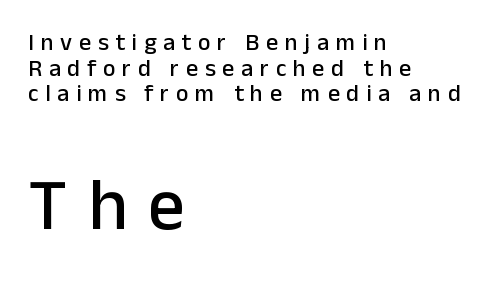
Q: Is the text italic (slanted)? A: No, it is upright.
Q: Is the typeface a serif or a sans-serif typeface? A: Sans-serif.
Q: Is the text underlined? A: No.
Q: How is the paragraph aligned? A: Left-aligned.
Q: Is the spacing between letters normal or unusually wide? A: Unusually wide.
Q: Is the spacing between lines tight, normal or loose? A: Tight.
Q: Which block of text is set in a larger size, the first (top) or the second (bottom)? A: The second (bottom) one.
Q: Width (condensed, normal, or wide)? A: Normal.
Q: Stroke contrast? A: Low.
Q: x-height? A: Medium.
Q: Monospaced? A: No.
